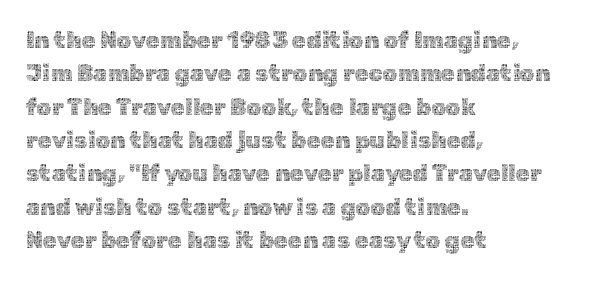
The image shows 23 px text type, upright; set left-aligned, normal line spacing (1.45x), normal letter spacing, not underlined.
